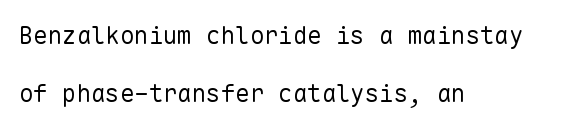
{"italic": "no", "bold": "no", "underline": "no", "align": "left", "line_spacing": "loose", "line_spacing_ratio": 2.4, "letter_spacing": "normal", "letter_spacing_em": 0.0, "glyph_px": 24}
